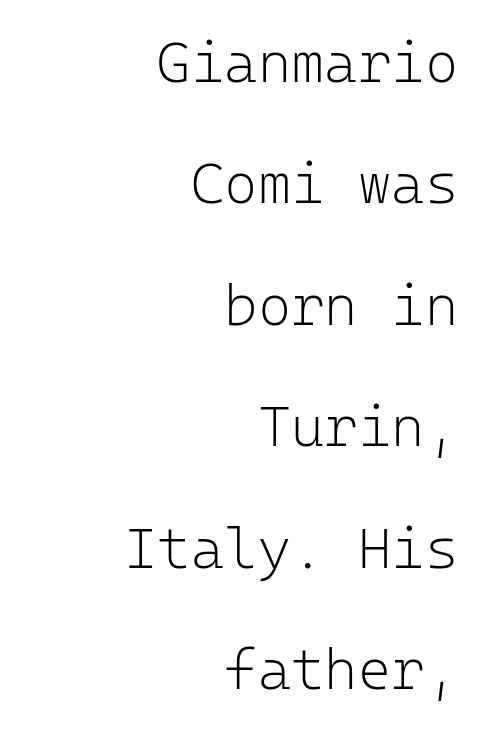
The space directly below the letters is spotless. Note: no serifs on the glyphs. Summary of vertical rhythm: relaxed, with wide interline spacing. The letters march in equal steps, a hallmark of fixed-pitch type. Right-aligned paragraph, ragged on the left. Between one letter and the next there's only the usual sliver of space.
